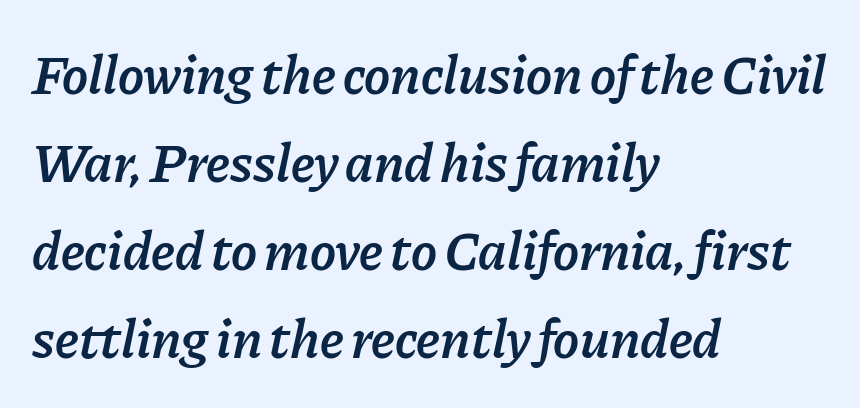
The whole block is typeset with a tilt. These lines carry some extra weight — a demibold, not a full bold. Nothing unusual about the tracking: characters are spaced as the font intends. Baseline-to-baseline distance is the conventional proportion of letter height.
